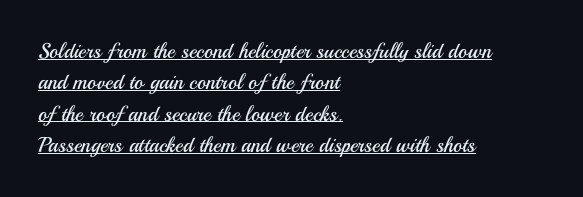
{"bold": "no", "underline": "yes", "align": "left", "line_spacing": "normal", "line_spacing_ratio": 1.49, "letter_spacing": "normal", "letter_spacing_em": 0.0, "glyph_px": 21}
